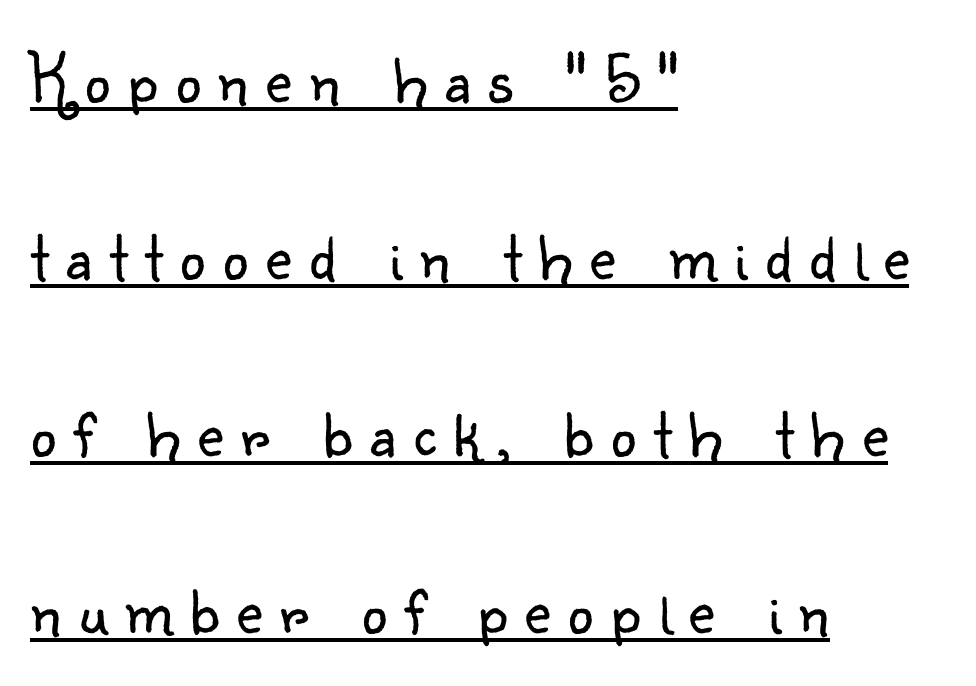
Q: Is the text bold? A: No.
Q: Is the text italic (slanted)? A: No, it is upright.
Q: Is the typeface a serif or a sans-serif typeface? A: Sans-serif.
Q: Is the text underlined? A: Yes.
Q: How is the paragraph aligned? A: Left-aligned.
Q: Is the spacing between letters normal or unusually wide? A: Unusually wide.
Q: Is the spacing between lines tight, normal or loose? A: Loose.
Q: Width (condensed, normal, or wide)? A: Normal.
Q: Stroke contrast? A: Low.
Q: x-height? A: Small.
Q: Monospaced? A: No.
